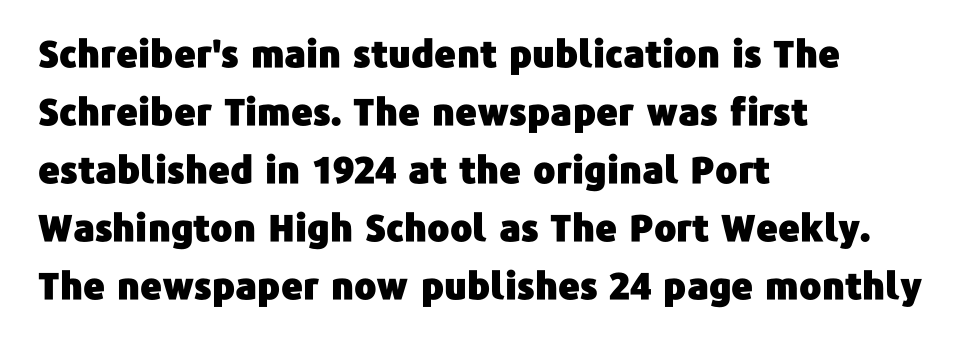
{"serif": "no", "italic": "no", "width": "normal", "stroke_contrast": "low", "x_height": "medium", "monospaced": "no", "underline": "no", "align": "left", "line_spacing": "normal", "line_spacing_ratio": 1.57, "letter_spacing": "normal", "letter_spacing_em": 0.0, "glyph_px": 37}
